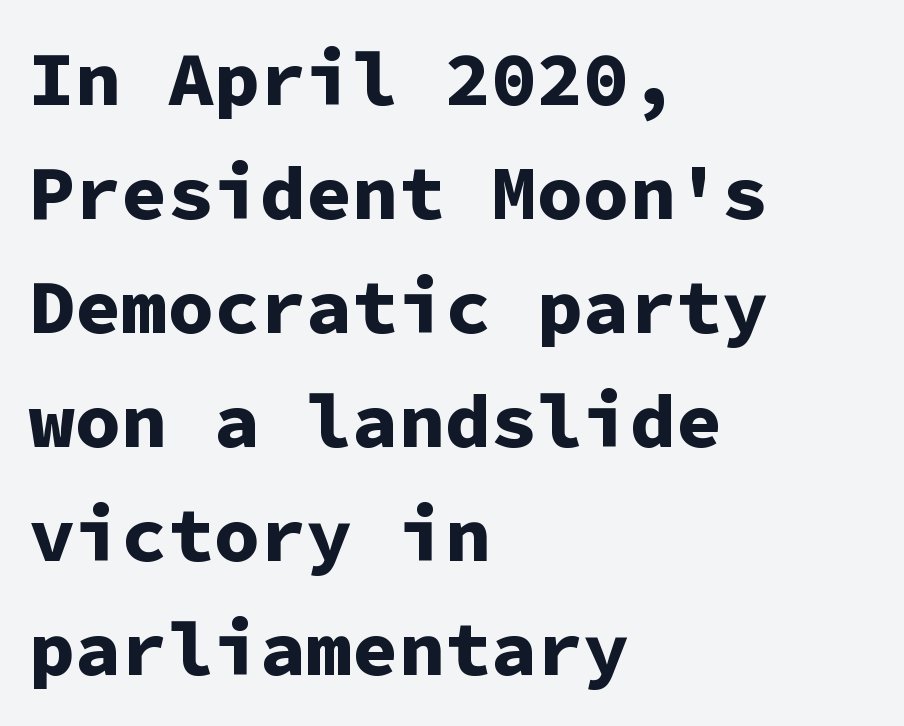
The glyphs have the mass of a bold cut. Vertical strokes here are truly vertical. These lines are rendered in a fixed-pitch font. Nothing sits at the stroke ends, so this counts as sans-serif.
